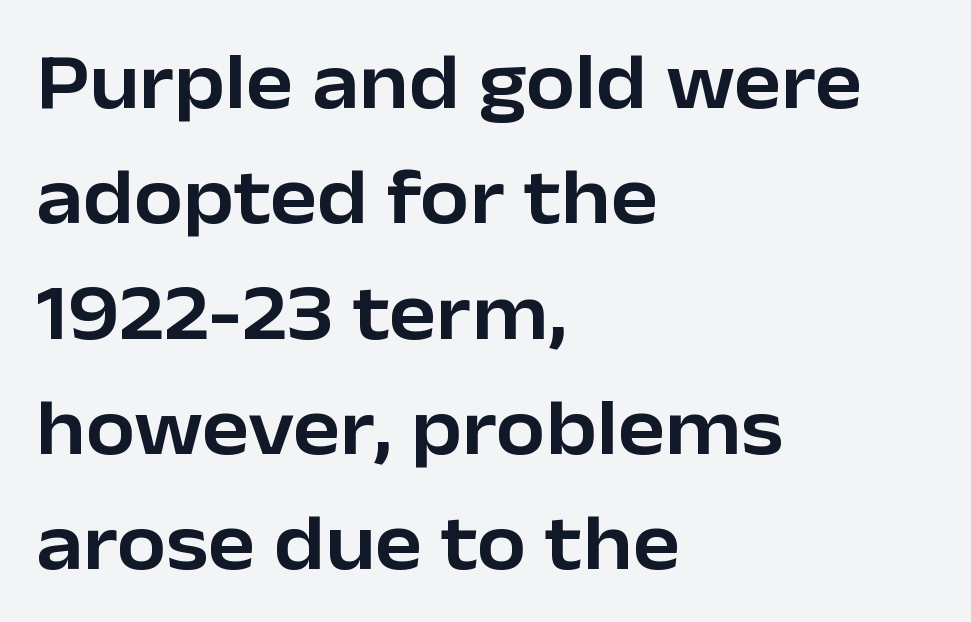
Leftover space on each line is placed entirely after the last word. Do the letters lean? They stand straight. Nobody drew a line under any word here. This sample has the flowing, uneven cadence of proportional lettering.
